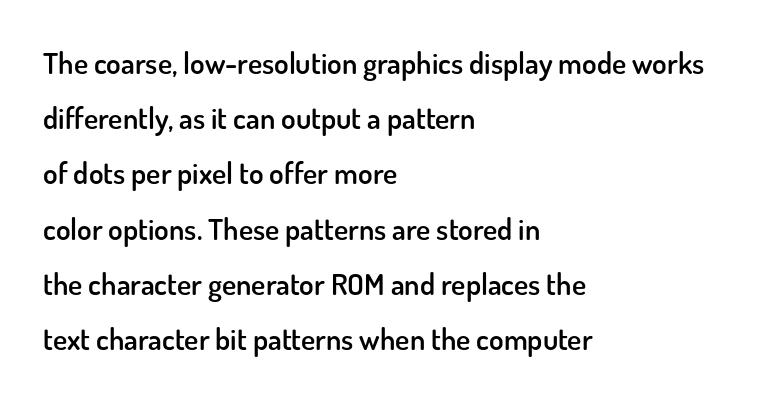
Q: Is the text bold? A: Semi-bold.
Q: Is the text italic (slanted)? A: No, it is upright.
Q: Is the typeface a serif or a sans-serif typeface? A: Sans-serif.
Q: Is the text underlined? A: No.
Q: How is the paragraph aligned? A: Left-aligned.
Q: Is the spacing between letters normal or unusually wide? A: Normal.
Q: Width (condensed, normal, or wide)? A: Normal.
Q: Stroke contrast? A: Low.
Q: x-height? A: Small.
Q: Monospaced? A: No.
